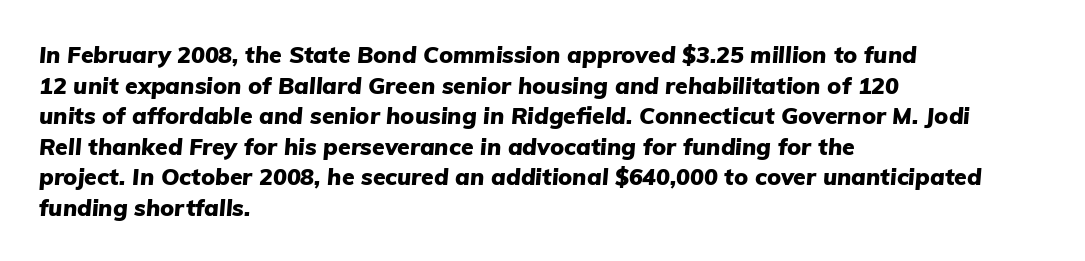
{"italic": "yes", "lean": "right", "slant_degrees": 5, "bold": "yes", "underline": "no", "align": "left", "line_spacing": "normal", "line_spacing_ratio": 1.33, "letter_spacing": "normal", "letter_spacing_em": 0.0, "glyph_px": 23}
